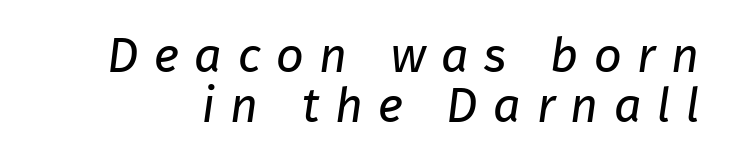
{"serif": "no", "bold": "no", "weight": "regular", "width": "normal", "stroke_contrast": "low", "x_height": "medium", "monospaced": "no", "underline": "no", "line_spacing": "tight", "line_spacing_ratio": 1.02, "letter_spacing": "wide", "letter_spacing_em": 0.31, "glyph_px": 49}
